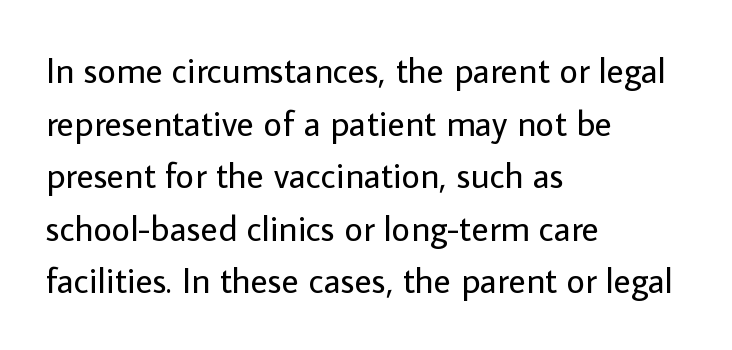
The image shows 36 px regular-weight sans-serif type, upright; set left-aligned, normal line spacing (1.46x), normal letter spacing, not underlined; low stroke contrast and a medium x-height.
